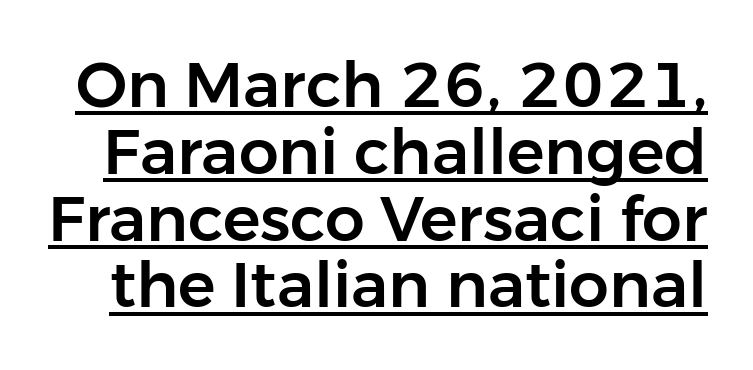
The image shows 63 px sans-serif type, upright; set tight line spacing (1.06x), normal letter spacing, underlined; low stroke contrast and a medium x-height.
